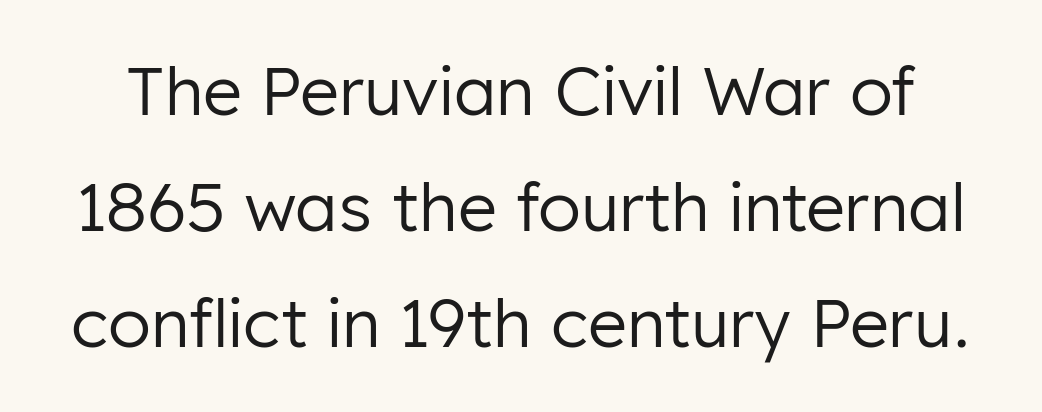
Q: Is the text bold? A: No.
Q: Is the text italic (slanted)? A: No, it is upright.
Q: Is the typeface a serif or a sans-serif typeface? A: Sans-serif.
Q: Is the text underlined? A: No.
Q: Is the spacing between letters normal or unusually wide? A: Normal.
Q: Width (condensed, normal, or wide)? A: Normal.
Q: Stroke contrast? A: Low.
Q: x-height? A: Medium.
Q: Monospaced? A: No.
